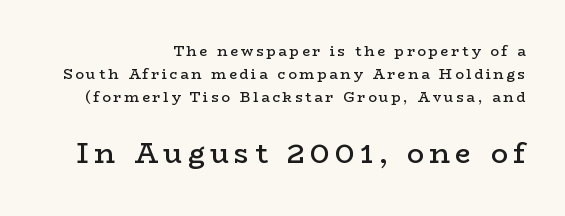
Spacing verdict: proportional, widths tailored to each character. The rendering inserts visible extra space after every character. The characters look somewhat weighty, a semibold short of true bold. Characters remain perfectly vertical along every line.
